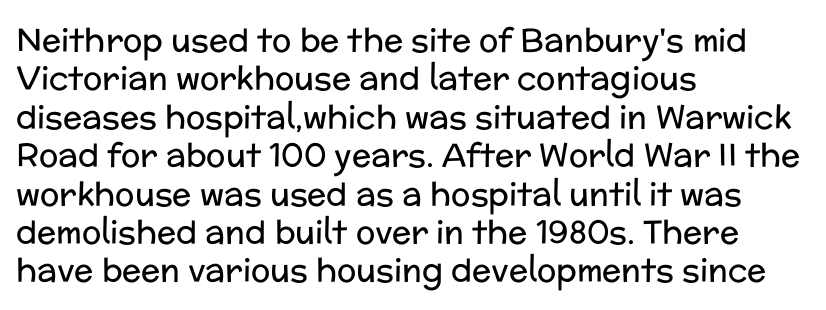
{"serif": "no", "italic": "no", "bold": "no", "weight": "regular", "width": "normal", "stroke_contrast": "low", "x_height": "medium", "monospaced": "no", "underline": "no", "align": "left", "line_spacing_ratio": 1.2, "letter_spacing": "normal", "letter_spacing_em": 0.0, "glyph_px": 32}
